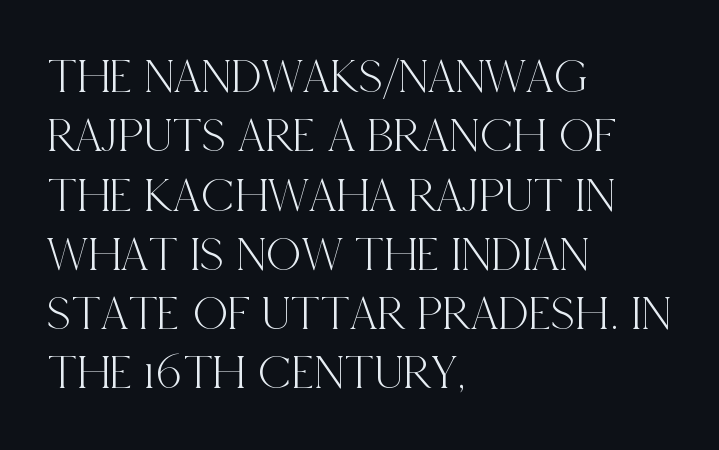
The passage shown is not underscored anywhere. The designer went with a serif here, giving each stem small feet. A typesetter would call this zero additional tracking. The compositor pushed each line to the left boundary.
